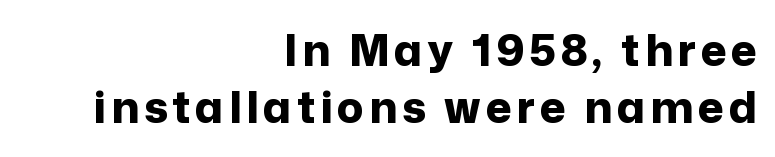
Every stem runs plumb, perpendicular to the baseline. Each glyph is drawn with heavy, bold strokes. Each row of text sits above clean, open space. These lines are set flush right with a ragged left edge. The block of text has a typical density, with ordinary space between rows. Looks like regular typesetting: each glyph gets only the width it needs.
